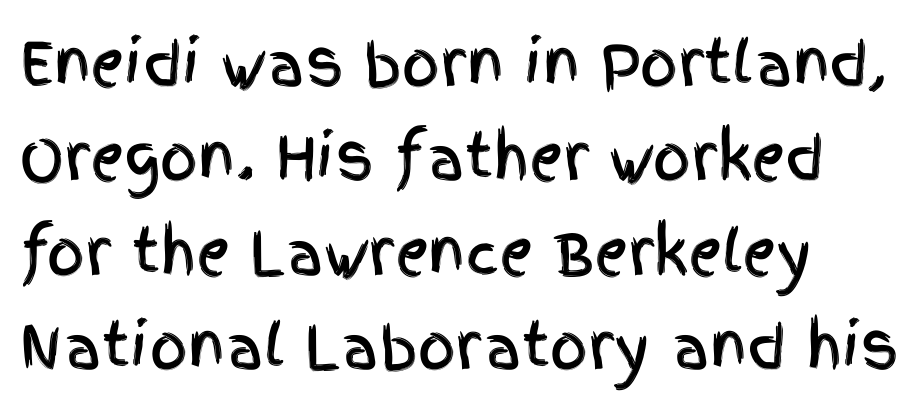
{"serif": "no", "italic": "no", "width": "condensed", "x_height": "large", "monospaced": "no", "underline": "no", "align": "left", "line_spacing": "normal", "line_spacing_ratio": 1.6, "letter_spacing": "normal", "letter_spacing_em": 0.0, "glyph_px": 59}
